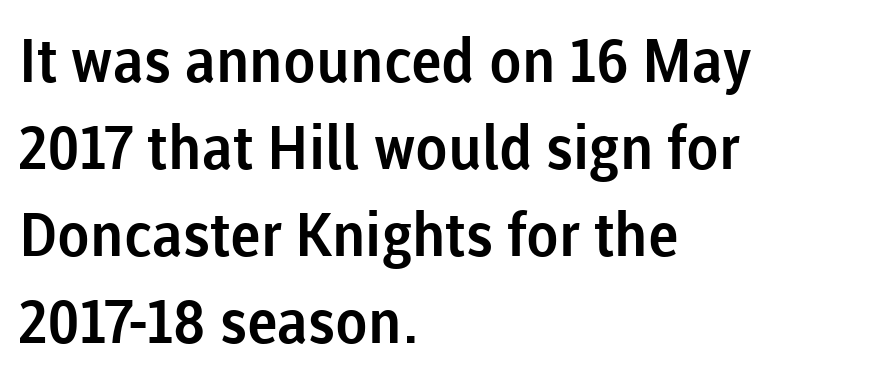
Q: Is the text italic (slanted)? A: No, it is upright.
Q: Is the typeface a serif or a sans-serif typeface? A: Sans-serif.
Q: Is the text underlined? A: No.
Q: How is the paragraph aligned? A: Left-aligned.
Q: Is the spacing between letters normal or unusually wide? A: Normal.
Q: Is the spacing between lines tight, normal or loose? A: Normal.
Q: Width (condensed, normal, or wide)? A: Normal.
Q: Stroke contrast? A: Low.
Q: x-height? A: Medium.
Q: Monospaced? A: No.
